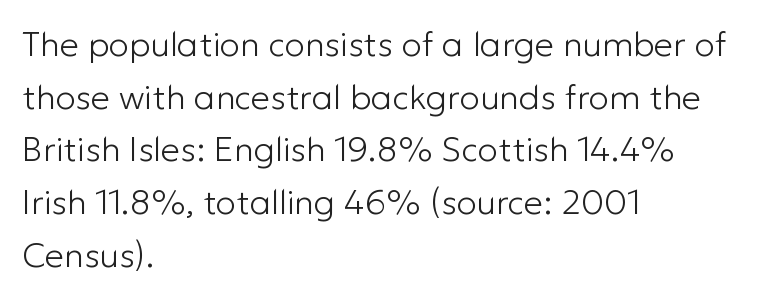
{"serif": "no", "italic": "no", "bold": "no", "weight": "light", "width": "normal", "stroke_contrast": "low", "x_height": "medium", "monospaced": "no", "underline": "no", "align": "left", "line_spacing": "normal", "line_spacing_ratio": 1.55, "letter_spacing": "normal", "letter_spacing_em": 0.0, "glyph_px": 34}
